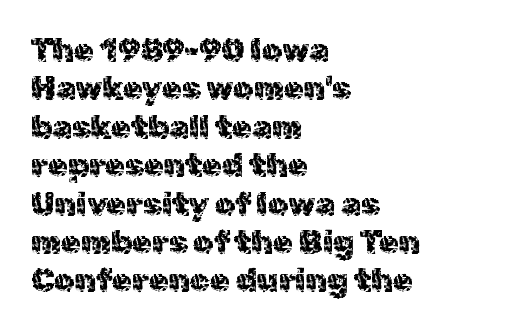
The image shows 32 px sans-serif type, upright; set left-aligned, line spacing 1.2x, normal letter spacing, not underlined; a medium x-height.
